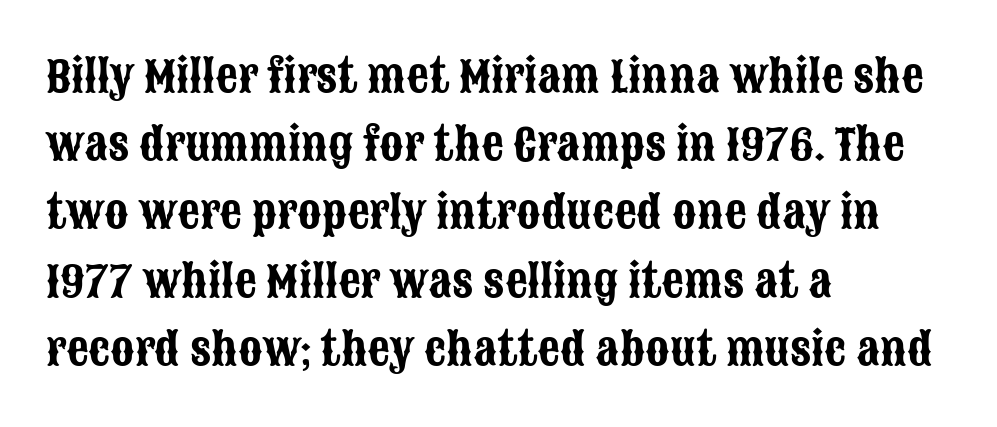
{"serif": "no", "italic": "no", "width": "condensed", "stroke_contrast": "low", "x_height": "large", "monospaced": "no", "underline": "no", "align": "left", "line_spacing": "normal", "line_spacing_ratio": 1.55, "letter_spacing": "normal", "letter_spacing_em": 0.0, "glyph_px": 44}
